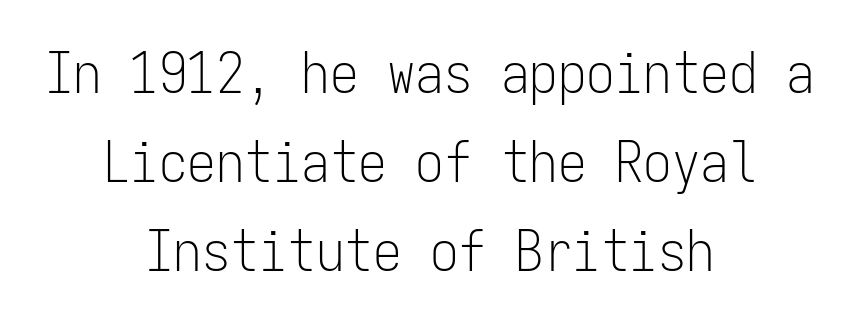
The image shows 57 px light, condensed sans-serif type, upright, monospaced; set centered, normal line spacing (1.56x), normal letter spacing, not underlined; low stroke contrast and a medium x-height.
